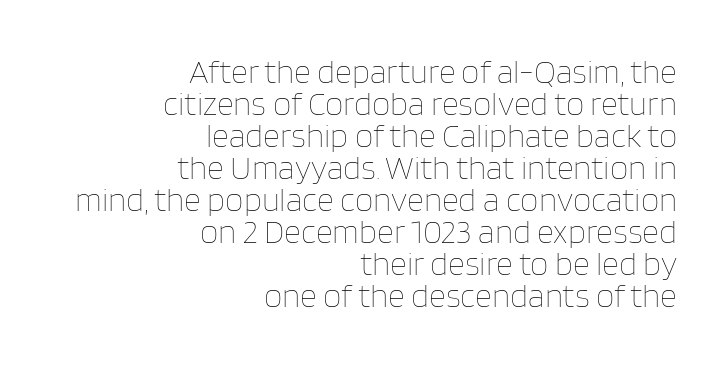
The image shows 33 px thin type, upright; set right-aligned, tight line spacing (0.97x), normal letter spacing, not underlined; low stroke contrast and a large x-height.
